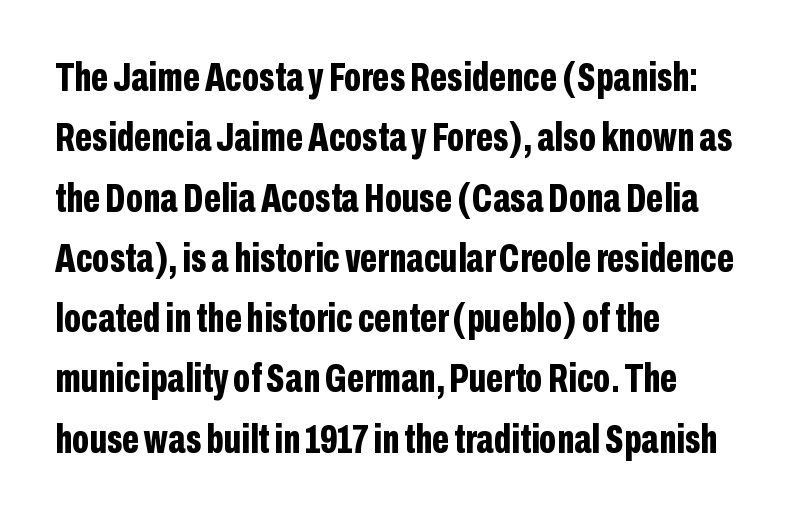
Q: Is the text bold? A: Yes.
Q: Is the text italic (slanted)? A: No, it is upright.
Q: Is the typeface a serif or a sans-serif typeface? A: Sans-serif.
Q: Is the text underlined? A: No.
Q: How is the paragraph aligned? A: Left-aligned.
Q: Is the spacing between letters normal or unusually wide? A: Normal.
Q: Is the spacing between lines tight, normal or loose? A: Normal.
Q: Width (condensed, normal, or wide)? A: Condensed.
Q: Stroke contrast? A: Low.
Q: x-height? A: Medium.
Q: Monospaced? A: No.
